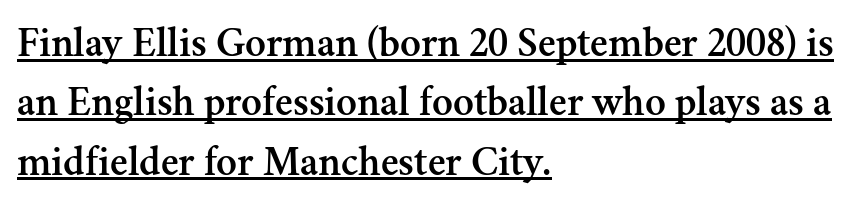
Q: Is the text italic (slanted)? A: No, it is upright.
Q: Is the typeface a serif or a sans-serif typeface? A: Serif.
Q: Is the text underlined? A: Yes.
Q: How is the paragraph aligned? A: Left-aligned.
Q: Is the spacing between letters normal or unusually wide? A: Normal.
Q: Is the spacing between lines tight, normal or loose? A: Normal.
Q: Width (condensed, normal, or wide)? A: Normal.
Q: Stroke contrast? A: Medium.
Q: x-height? A: Small.
Q: Monospaced? A: No.
